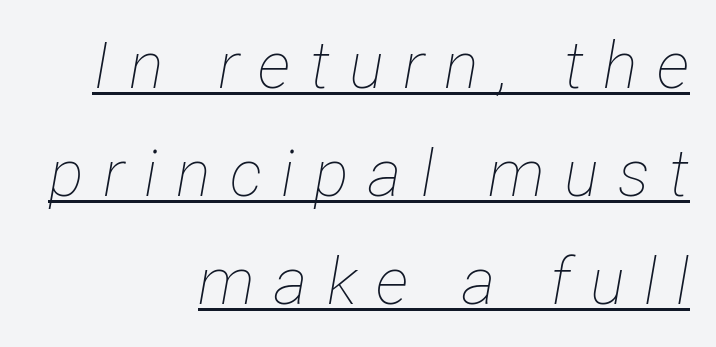
The image shows 65 px thin, condensed type, italic (leaning right); set right-aligned, normal line spacing (1.66x), unusually wide letter spacing (+0.3 em), underlined; low stroke contrast and a medium x-height.
